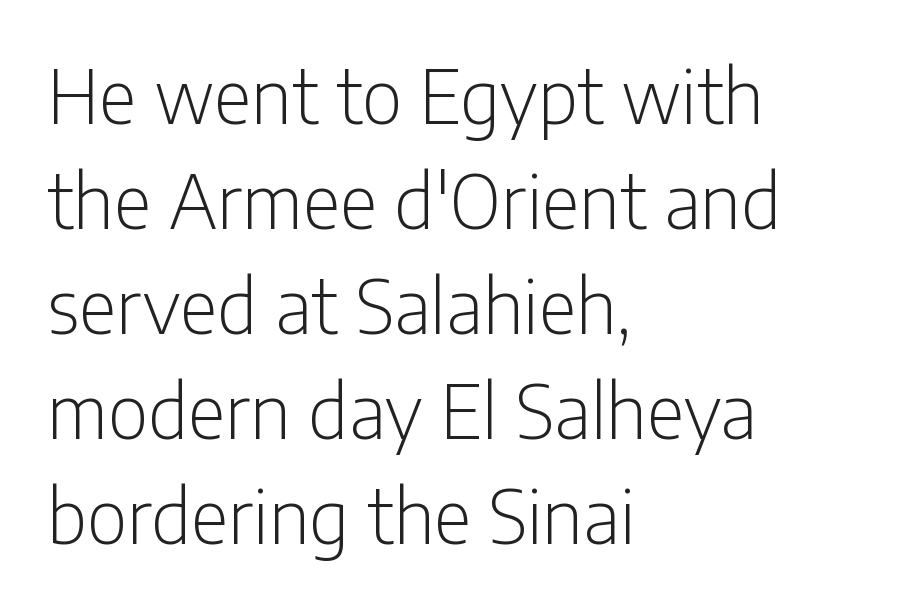
The image shows 74 px light, condensed sans-serif type, upright; set left-aligned, normal line spacing (1.42x), normal letter spacing, not underlined; low stroke contrast and a medium x-height.
